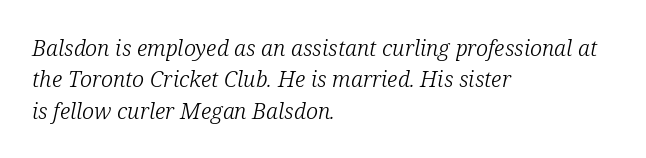
The image shows 22 px text type, italic (leaning right); set left-aligned, normal line spacing (1.43x), normal letter spacing, not underlined.
